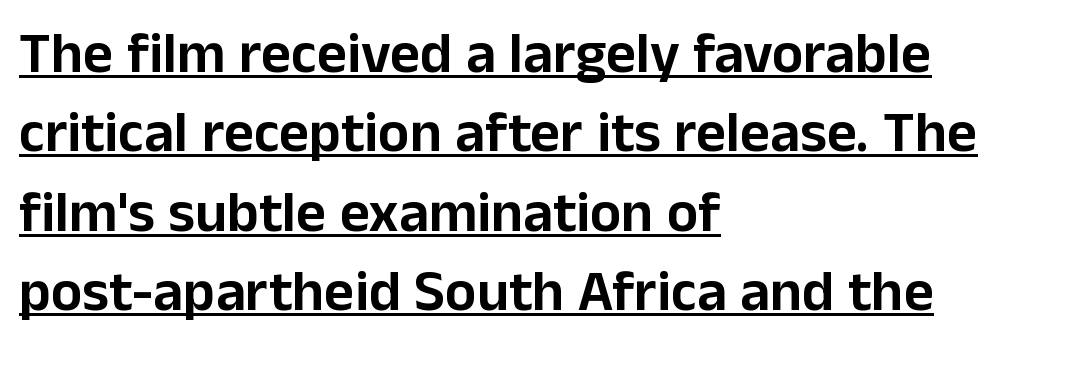
Regarding leading, the lines here are spaced in the standard way. The typography opts for an upright posture over an oblique one. Line starts are locked; line ends wander. Serif or sans? Sans — the stroke terminals are bare. The rendering uses natural spacing where letterforms have individual widths. The passage shown is underscored from start to finish.
